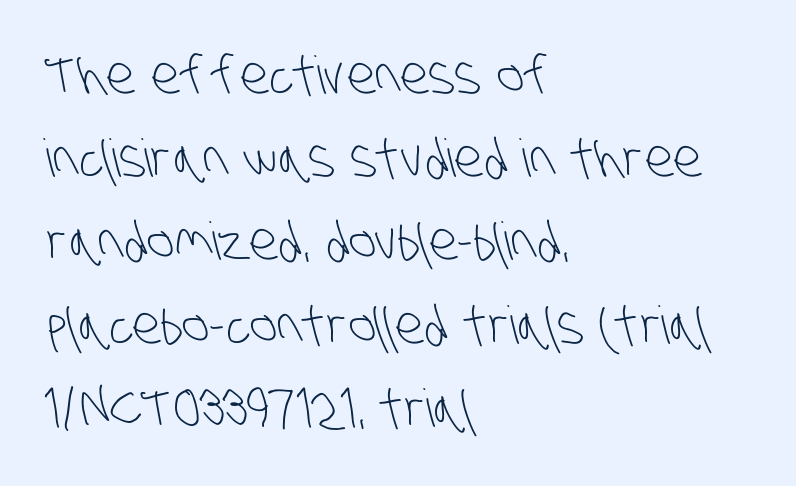
Q: Is the text bold? A: No.
Q: Is the typeface a serif or a sans-serif typeface? A: Sans-serif.
Q: Is the text underlined? A: No.
Q: How is the paragraph aligned? A: Left-aligned.
Q: Is the spacing between letters normal or unusually wide? A: Normal.
Q: Is the spacing between lines tight, normal or loose? A: Normal.
Q: Width (condensed, normal, or wide)? A: Condensed.
Q: Stroke contrast? A: Low.
Q: x-height? A: Large.
Q: Monospaced? A: No.
